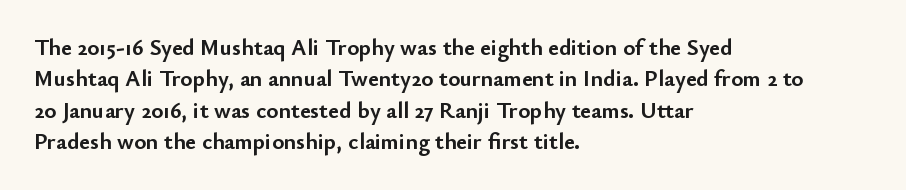
The image shows 23 px bold type, upright; set left-aligned, normal line spacing (1.36x), normal letter spacing, not underlined.
